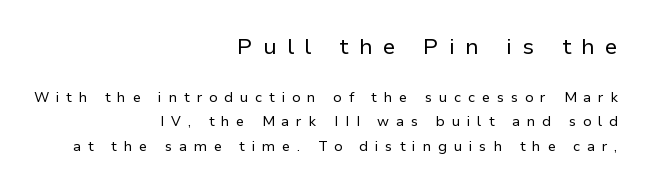
{"italic": "no", "bold": "no", "underline": "no", "align": "right", "line_spacing_ratio": 1.74, "letter_spacing": "wide", "letter_spacing_em": 0.49, "larger_block": "first", "size_ratio": 1.57, "glyph_px": 22}
